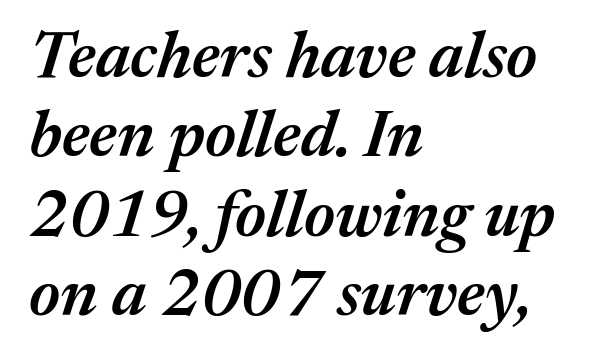
The face used here is proportionally spaced, like ordinary book or web type. The passage shown is semibold, sitting just below true bold. The face used here is rendered with its standard letterfit. There's an unmistakable incline to the writing here. The space beneath each line is pristine and unruled.
